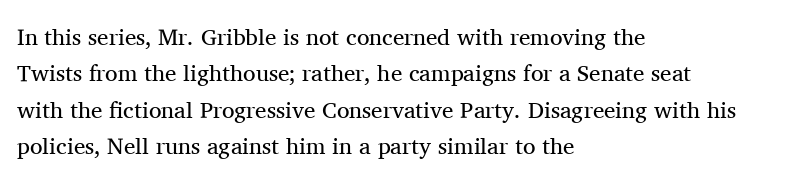
Compared with typical paragraphs, the rows here are spaced about the same. The letterforms sit at book weight or below. Ascenders rise straight up at ninety degrees. The lines are quadded left. Check the space under the baseline: it is left empty. Tracking value appears to be zero — textbook default spacing.
